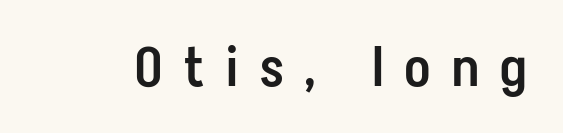
{"serif": "no", "italic": "no", "bold": "semi", "weight": "semibold", "width": "condensed", "stroke_contrast": "low", "x_height": "medium", "monospaced": "no", "underline": "no", "letter_spacing": "wide", "letter_spacing_em": 0.4, "glyph_px": 55}
